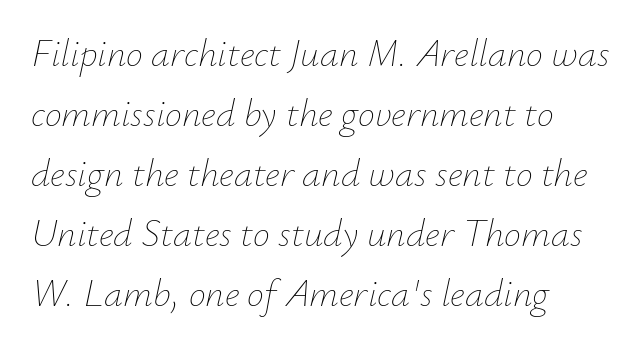
The image shows 38 px thin type, italic (leaning right); set left-aligned, normal line spacing (1.58x), normal letter spacing, not underlined; low stroke contrast and a small x-height.
